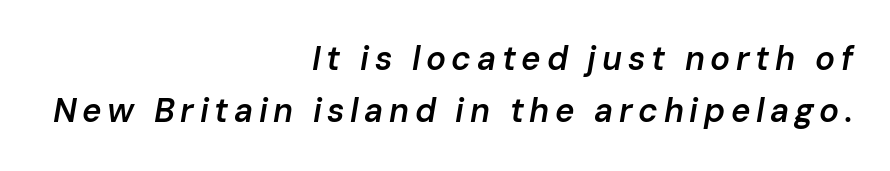
Q: Is the text bold? A: Semi-bold.
Q: Is the text italic (slanted)? A: Yes, it leans right by about 10 degrees.
Q: Is the text underlined? A: No.
Q: How is the paragraph aligned? A: Right-aligned.
Q: Is the spacing between lines tight, normal or loose? A: Normal.
Q: Width (condensed, normal, or wide)? A: Normal.
Q: Stroke contrast? A: Low.
Q: x-height? A: Medium.
Q: Monospaced? A: No.
